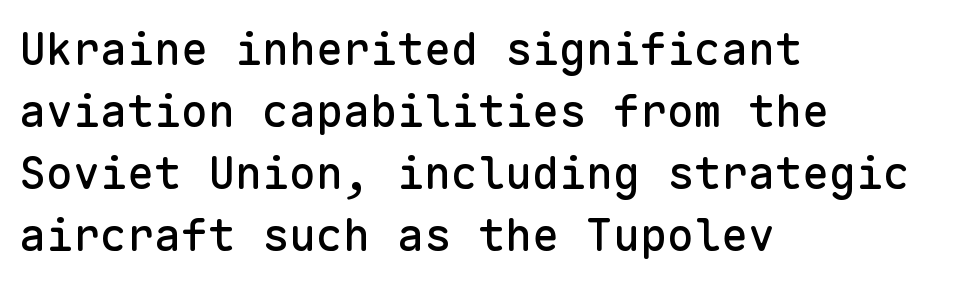
The image shows 45 px sans-serif type, upright, monospaced; set left-aligned, normal line spacing (1.38x), normal letter spacing, not underlined; low stroke contrast and a medium x-height.
